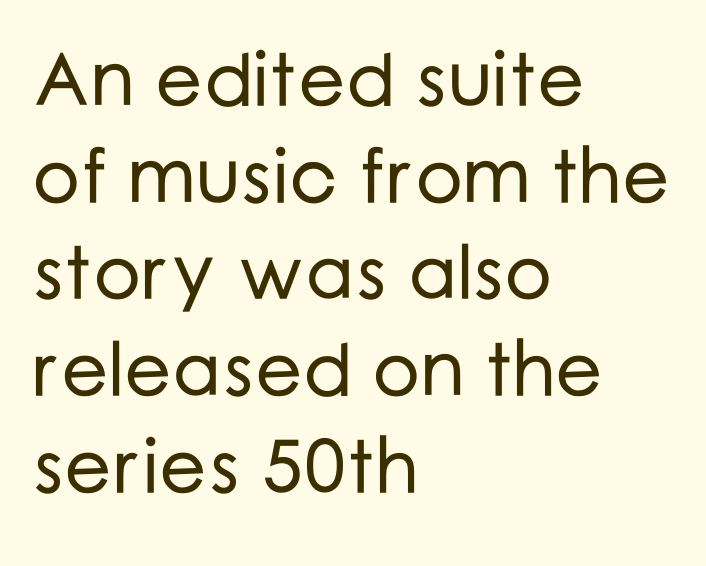
{"serif": "no", "italic": "no", "width": "normal", "stroke_contrast": "low", "x_height": "medium", "monospaced": "no", "underline": "no", "align": "left", "line_spacing": "normal", "line_spacing_ratio": 1.29, "letter_spacing": "normal", "letter_spacing_em": 0.0, "glyph_px": 75}
